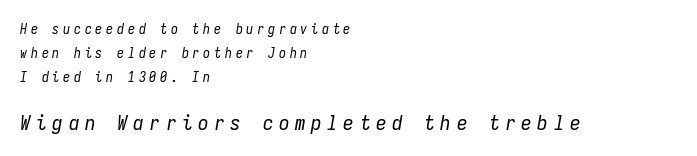
{"italic": "yes", "lean": "right", "slant_degrees": 9, "bold": "no", "underline": "no", "align": "left", "line_spacing_ratio": 1.71, "letter_spacing": "wide", "letter_spacing_em": 0.27, "larger_block": "second", "size_ratio": 1.5, "glyph_px": 21}
